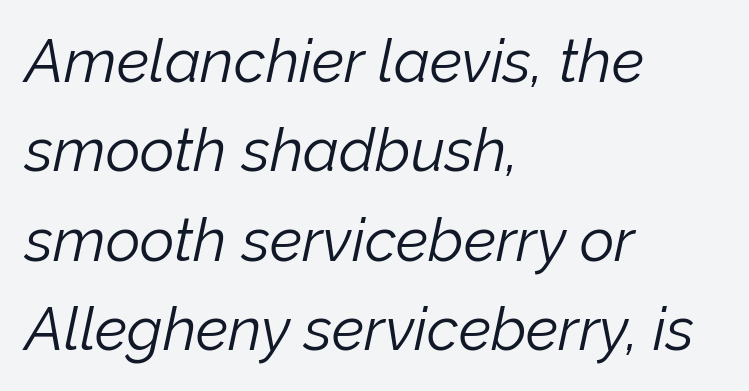
The image shows 60 px light type, italic (leaning right); set left-aligned, normal line spacing (1.49x), normal letter spacing, not underlined; low stroke contrast and a medium x-height.
